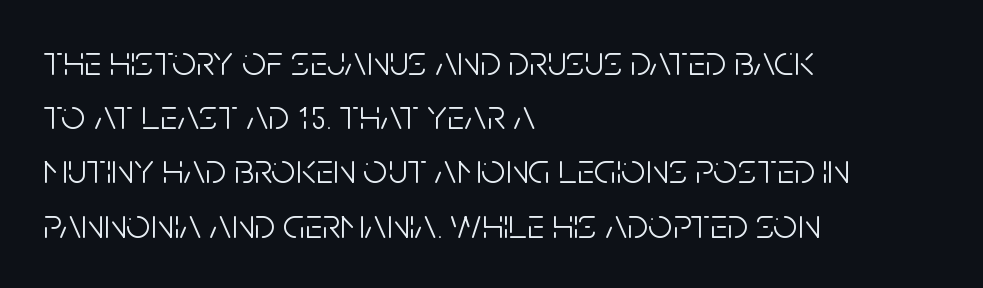
The passage shown stacks its lines at a standard gap. Varying glyph widths throughout — classic text-font behaviour. Leftover space on each line is placed entirely after the last word. Nobody touched the tracking dial on this one. This sample uses an upright cut, with every glyph sitting square on the baseline.
